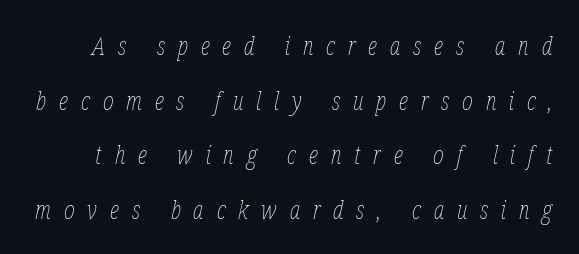
Q: Is the text bold? A: No.
Q: Is the text italic (slanted)? A: Yes, it leans right by about 12 degrees.
Q: Is the text underlined? A: No.
Q: Is the spacing between letters normal or unusually wide? A: Unusually wide.
Q: Is the spacing between lines tight, normal or loose? A: Loose.
